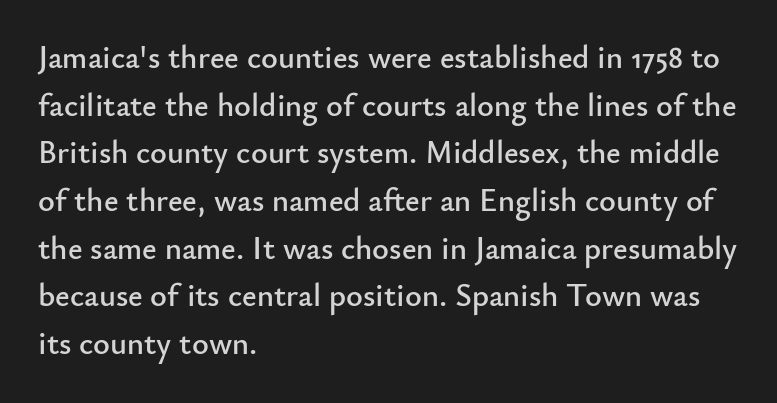
Q: Is the text italic (slanted)? A: No, it is upright.
Q: Is the typeface a serif or a sans-serif typeface? A: Sans-serif.
Q: Is the text underlined? A: No.
Q: How is the paragraph aligned? A: Left-aligned.
Q: Is the spacing between letters normal or unusually wide? A: Normal.
Q: Is the spacing between lines tight, normal or loose? A: Normal.
Q: Width (condensed, normal, or wide)? A: Normal.
Q: Stroke contrast? A: Low.
Q: x-height? A: Small.
Q: Monospaced? A: No.
